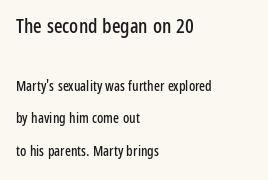
Q: Is the text italic (slanted)? A: No, it is upright.
Q: Is the text underlined? A: No.
Q: How is the paragraph aligned? A: Left-aligned.
Q: Is the spacing between letters normal or unusually wide? A: Normal.
Q: Is the spacing between lines tight, normal or loose? A: Loose.
Q: Which block of text is set in a larger size, the first (top) or the second (bottom)? A: The first (top) one.
